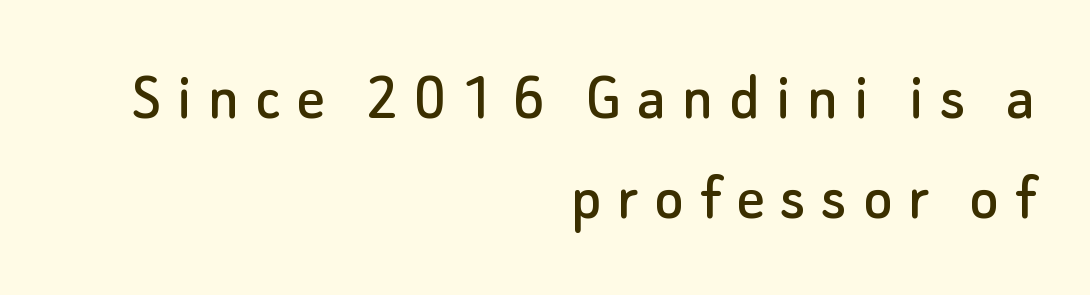
No feet cap the strokes, marking this as sans-serif type. A normal amount of white space separates one row of letters from the next. The ragged edge is on the left, which tells us the setting is flush right. Ordinary non-slanted type is in use. Compared with typical body copy, the letter spacing here is much looser. Spacing verdict: proportional, widths tailored to each character.
